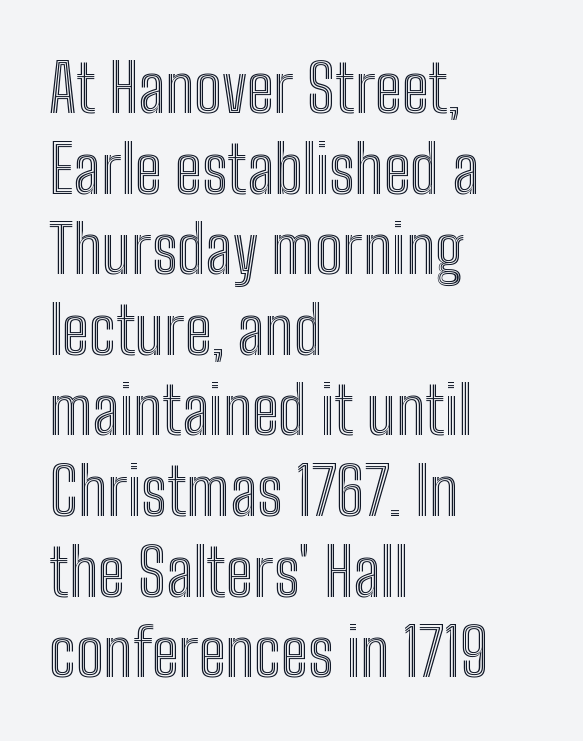
The image shows 65 px condensed type, upright; set left-aligned, line spacing 1.24x, normal letter spacing, not underlined; a medium x-height.
